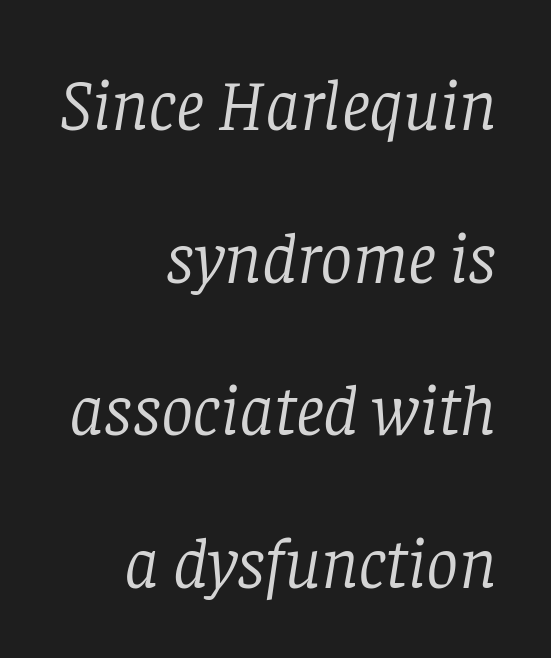
Q: Is the text bold? A: No.
Q: Is the text italic (slanted)? A: Yes, it leans right by about 8 degrees.
Q: Is the typeface a serif or a sans-serif typeface? A: Serif.
Q: Is the text underlined? A: No.
Q: How is the paragraph aligned? A: Right-aligned.
Q: Is the spacing between letters normal or unusually wide? A: Normal.
Q: Is the spacing between lines tight, normal or loose? A: Loose.
Q: Width (condensed, normal, or wide)? A: Normal.
Q: Stroke contrast? A: Low.
Q: x-height? A: Large.
Q: Monospaced? A: No.
